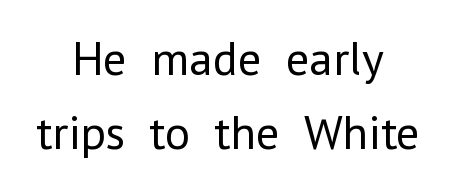
Tracking here is standard; glyphs follow each other at the usual distance. Type without underlining. Varying glyph widths throughout — classic text-font behaviour. Caption: multi-line text, centered on the measure.
